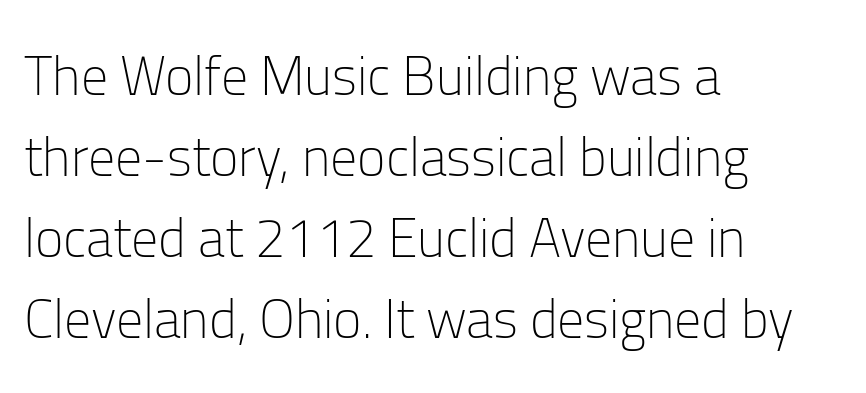
{"serif": "no", "italic": "no", "bold": "no", "weight": "light", "width": "normal", "stroke_contrast": "low", "x_height": "medium", "monospaced": "no", "underline": "no", "align": "left", "line_spacing": "normal", "line_spacing_ratio": 1.5, "letter_spacing": "normal", "letter_spacing_em": 0.0, "glyph_px": 54}
